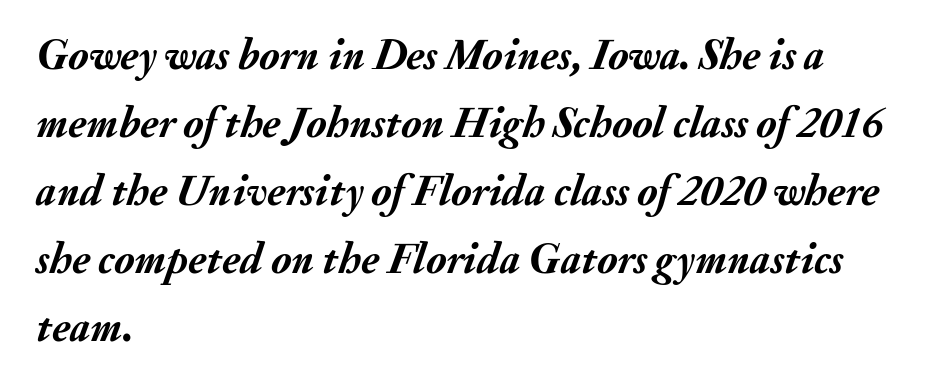
Compared with a centered layout, this one pins lines to the left instead. On the weight axis this lands at bold, roughly 700. Rendered with sloped, italic letterforms. A clean baseline with only descenders dipping below it. Baseline-to-baseline distance is the conventional proportion of letter height. Do the characters align in a grid? No, the font is proportional.
